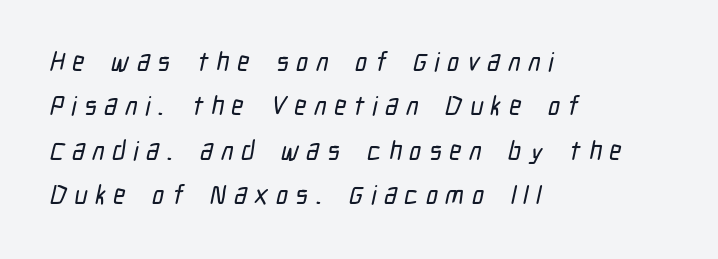
Q: Is the text underlined? A: No.
Q: How is the paragraph aligned? A: Left-aligned.
Q: Is the spacing between letters normal or unusually wide? A: Unusually wide.
